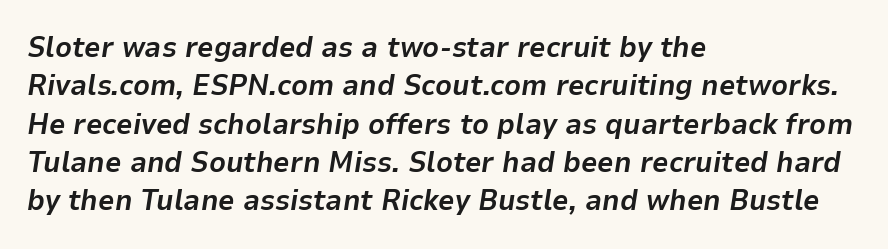
{"italic": "yes", "lean": "right", "slant_degrees": 9, "bold": "yes", "weight": "bold", "width": "normal", "stroke_contrast": "low", "x_height": "medium", "monospaced": "no", "underline": "no", "align": "left", "line_spacing": "normal", "line_spacing_ratio": 1.32, "letter_spacing": "normal", "letter_spacing_em": 0.0, "glyph_px": 29}
